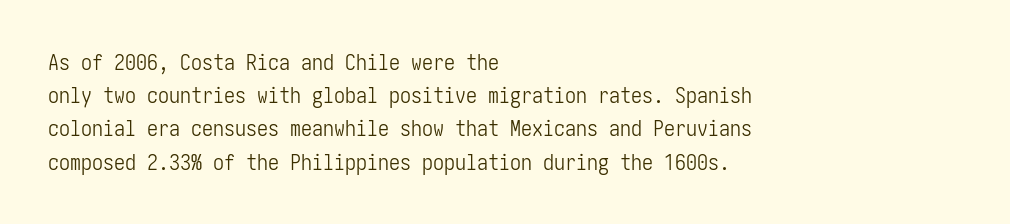
{"italic": "no", "bold": "no", "underline": "no", "align": "left", "line_spacing": "normal", "line_spacing_ratio": 1.51, "letter_spacing": "normal", "letter_spacing_em": 0.0, "glyph_px": 22}
